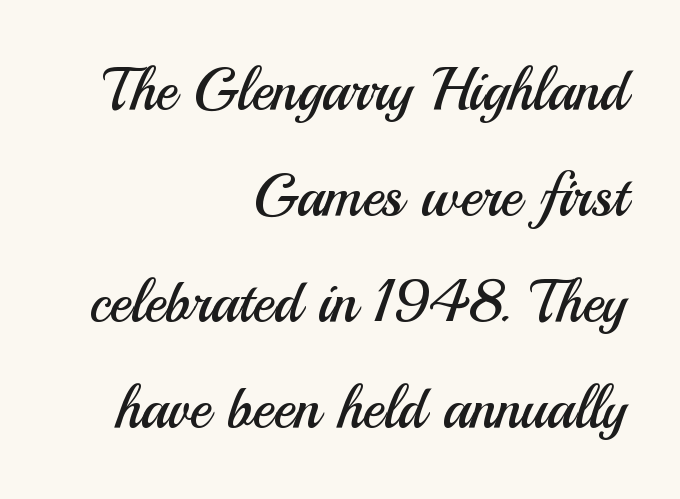
{"serif": "no", "bold": "no", "weight": "regular", "width": "normal", "stroke_contrast": "medium", "x_height": "small", "monospaced": "no", "underline": "no", "align": "right", "line_spacing_ratio": 1.83, "letter_spacing": "normal", "letter_spacing_em": 0.0, "glyph_px": 58}
